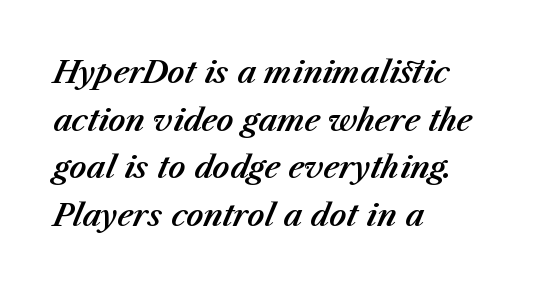
Every character sits at an angle, as italics do. How would I describe the line gaps? Plain and ordinary. Proportional: the letters do not fall into vertical columns. Does extra space separate the letters? No, they use regular spacing. Only glyphs here, with clear space below each row. In CSS terms this would be text-align: left.
